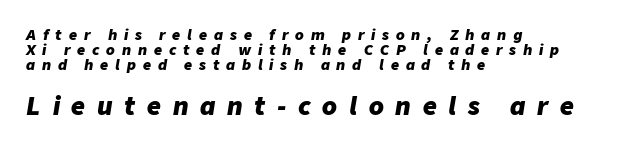
{"italic": "yes", "lean": "right", "slant_degrees": 9, "bold": "yes", "underline": "no", "align": "left", "line_spacing": "tight", "line_spacing_ratio": 1.08, "letter_spacing": "wide", "letter_spacing_em": 0.49, "larger_block": "second", "size_ratio": 1.71, "glyph_px": 24}
